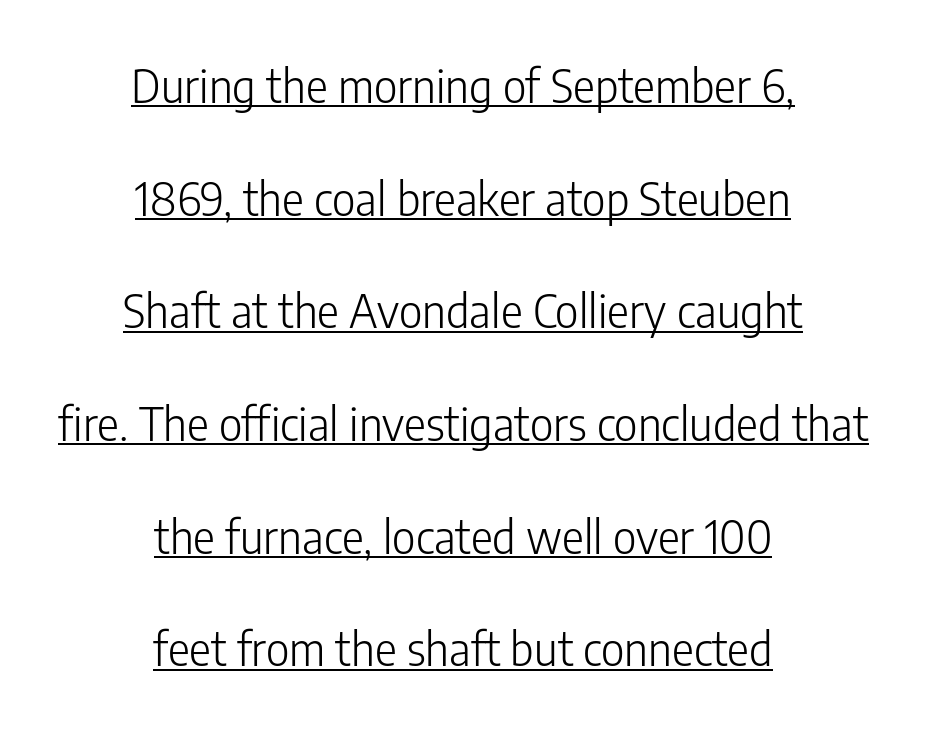
Q: Is the text bold? A: No.
Q: Is the text italic (slanted)? A: No, it is upright.
Q: Is the typeface a serif or a sans-serif typeface? A: Sans-serif.
Q: Is the text underlined? A: Yes.
Q: How is the paragraph aligned? A: Centered.
Q: Is the spacing between letters normal or unusually wide? A: Normal.
Q: Is the spacing between lines tight, normal or loose? A: Loose.
Q: Width (condensed, normal, or wide)? A: Condensed.
Q: Stroke contrast? A: Low.
Q: x-height? A: Medium.
Q: Monospaced? A: No.
